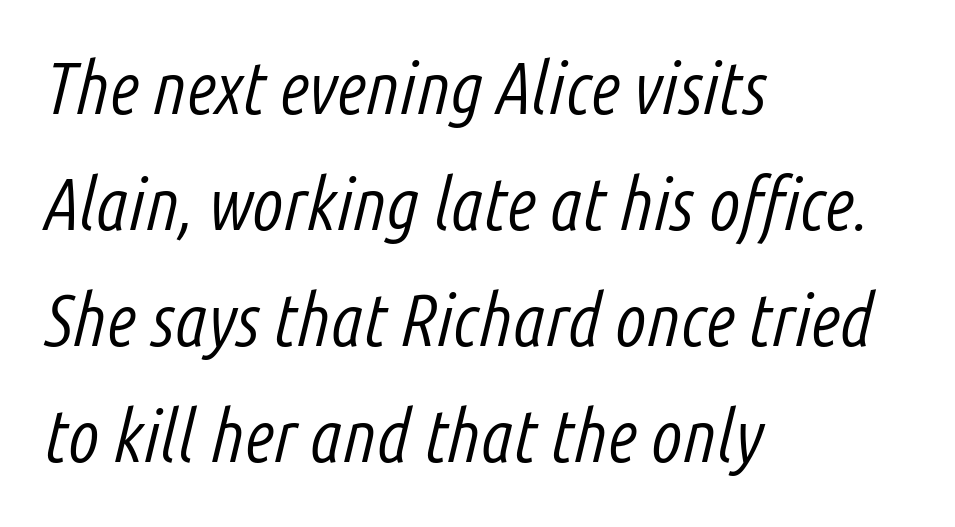
The letters sit at their default tracking, neither squeezed nor spread. The typesetter chose a ragged-right arrangement here. The rendering uses natural spacing where letterforms have individual widths. If you measured baseline to baseline, you'd find a middling distance.
